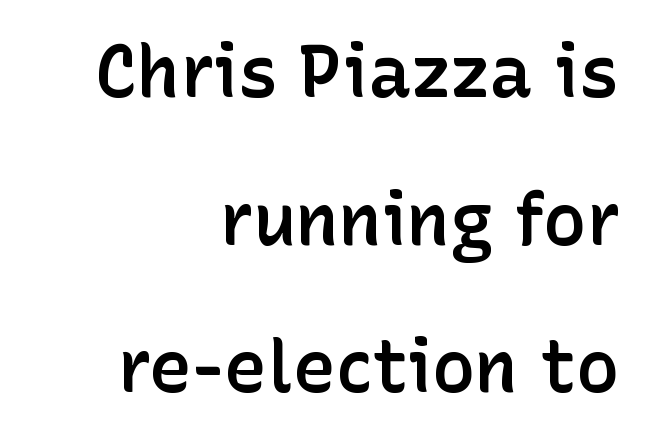
Q: Is the text bold? A: Semi-bold.
Q: Is the text italic (slanted)? A: No, it is upright.
Q: Is the typeface a serif or a sans-serif typeface? A: Sans-serif.
Q: Is the text underlined? A: No.
Q: How is the paragraph aligned? A: Right-aligned.
Q: Is the spacing between letters normal or unusually wide? A: Normal.
Q: Is the spacing between lines tight, normal or loose? A: Loose.
Q: Width (condensed, normal, or wide)? A: Normal.
Q: Stroke contrast? A: Low.
Q: x-height? A: Medium.
Q: Monospaced? A: No.
